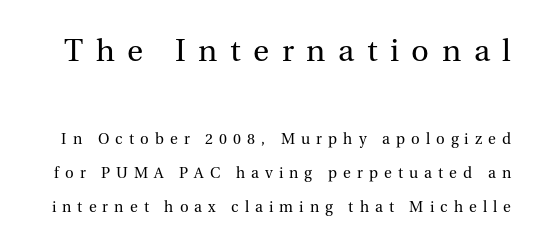
The letters advance in unequal steps, a hallmark of proportional type. Does the leading feel generous? Absolutely, it's lavish. Size hierarchy here favors the leading block over the trailing one. In terms of posture, this sample is upright.
